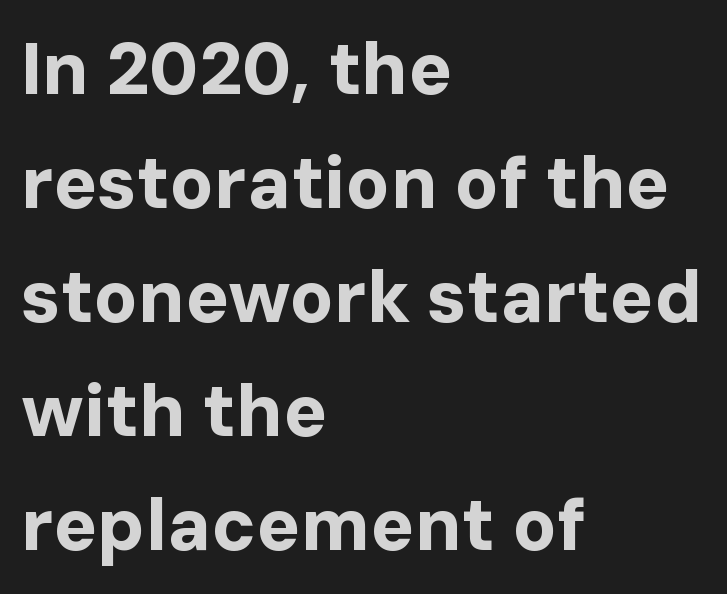
{"serif": "no", "italic": "no", "bold": "yes", "weight": "bold", "width": "normal", "stroke_contrast": "low", "x_height": "medium", "monospaced": "no", "underline": "no", "align": "left", "line_spacing": "normal", "line_spacing_ratio": 1.56, "letter_spacing": "normal", "letter_spacing_em": 0.0, "glyph_px": 73}
